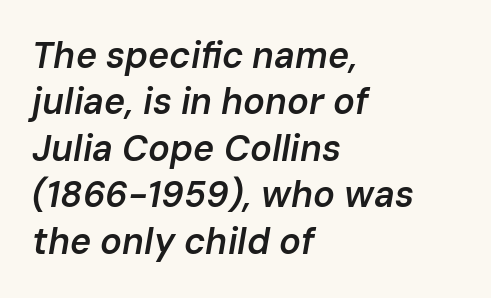
Reading down the block, your eye returns to a fixed left position each line. The glyphs are unaccompanied by any horizontal stroke below them. A typesetter would call this proportional, since set widths differ per character. The letters are slanted; this is an italic face. The tracking reads as untouched default to a designer's eye. This sample keeps an unexceptional amount of space between lines.
